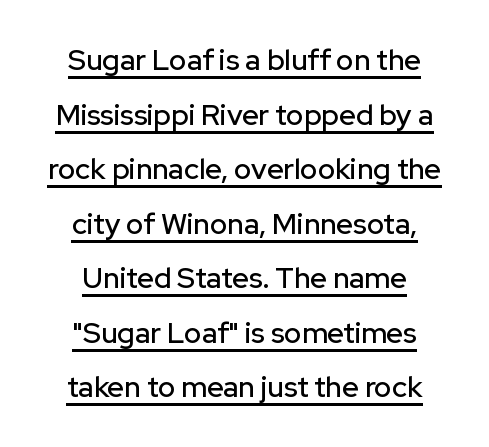
Students, note that the glyphs here touch the page at normal intervals. A typesetter would mark this as roman, not italic. A typesetter would call this proportional, since set widths differ per character. Beneath each row of characters lies a ruled line. Typographically, this falls in the sans-serif category. Centered paragraph, ragged on both sides.
